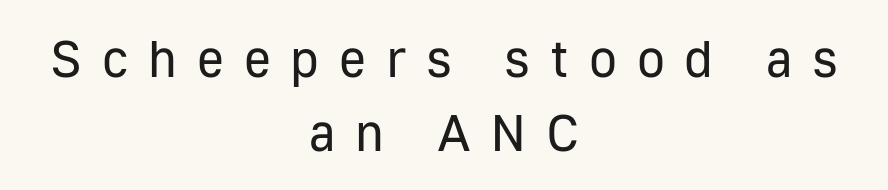
The image shows 52 px regular-weight sans-serif type, upright; set centered, normal line spacing (1.43x), unusually wide letter spacing (+0.38 em), not underlined; low stroke contrast and a medium x-height.
